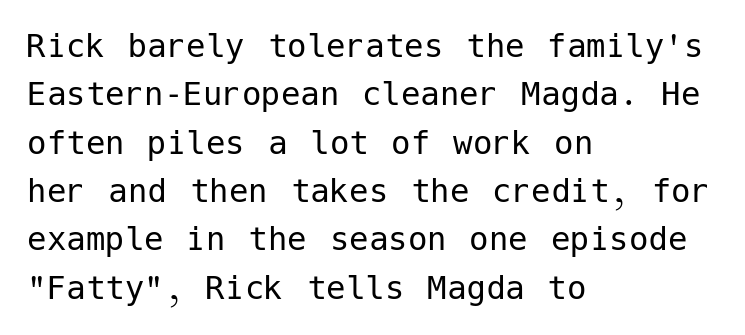
{"serif": "no", "italic": "no", "bold": "no", "weight": "regular", "width": "normal", "stroke_contrast": "low", "x_height": "medium", "underline": "no", "align": "left", "line_spacing_ratio": 1.24, "letter_spacing": "normal", "letter_spacing_em": 0.0, "glyph_px": 39}
